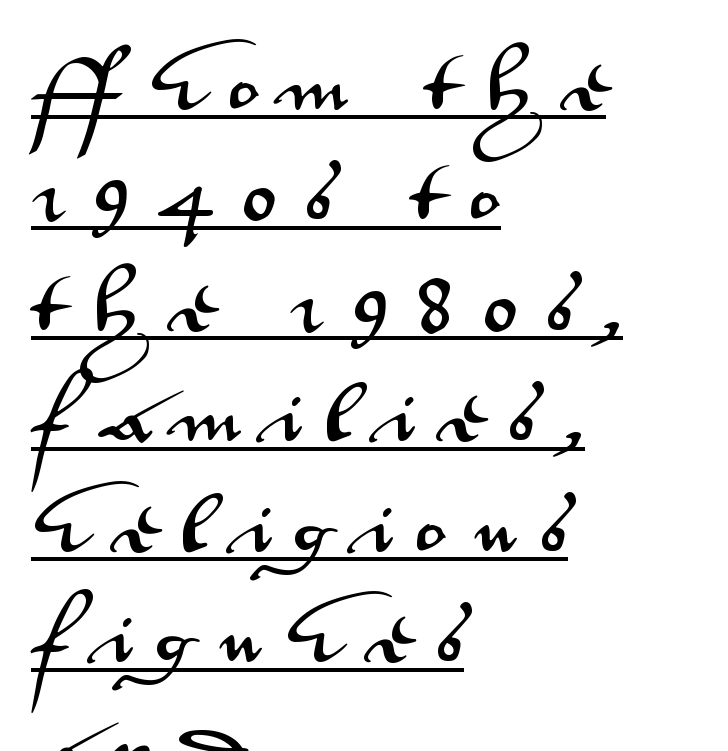
The image shows 65 px wide sans-serif type; set left-aligned, normal line spacing (1.7x), unusually wide letter spacing (+0.4 em), underlined; medium stroke contrast and a small x-height.
